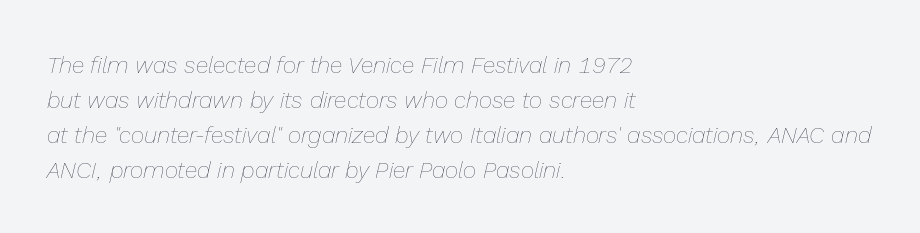
Q: Is the text bold? A: No.
Q: Is the text italic (slanted)? A: Yes, it leans right by about 13 degrees.
Q: Is the text underlined? A: No.
Q: How is the paragraph aligned? A: Left-aligned.
Q: Is the spacing between letters normal or unusually wide? A: Normal.
Q: Is the spacing between lines tight, normal or loose? A: Normal.
